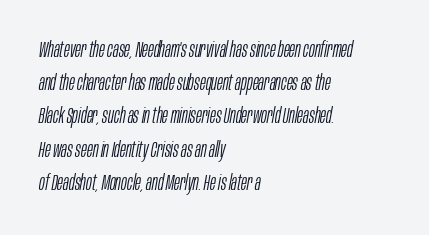
Q: Is the text bold? A: No.
Q: Is the text italic (slanted)? A: Yes, it leans right by about 10 degrees.
Q: Is the text underlined? A: No.
Q: How is the paragraph aligned? A: Left-aligned.
Q: Is the spacing between letters normal or unusually wide? A: Normal.
Q: Is the spacing between lines tight, normal or loose? A: Normal.
